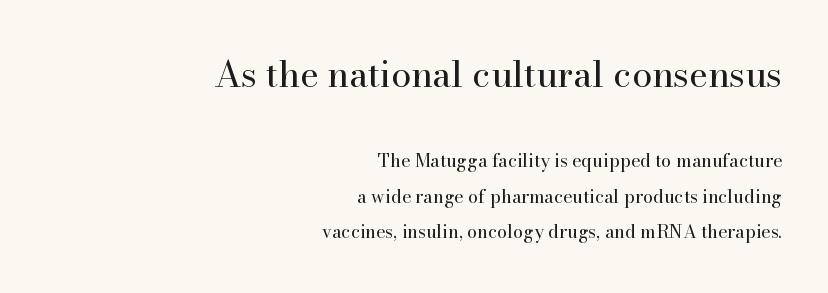
{"serif": "yes", "italic": "no", "bold": "no", "weight": "regular", "width": "normal", "stroke_contrast": "high", "x_height": "small", "monospaced": "no", "underline": "no", "align": "right", "line_spacing": "loose", "line_spacing_ratio": 1.98, "letter_spacing": "normal", "letter_spacing_em": 0.0, "larger_block": "first", "size_ratio": 2.0, "glyph_px": 36}
